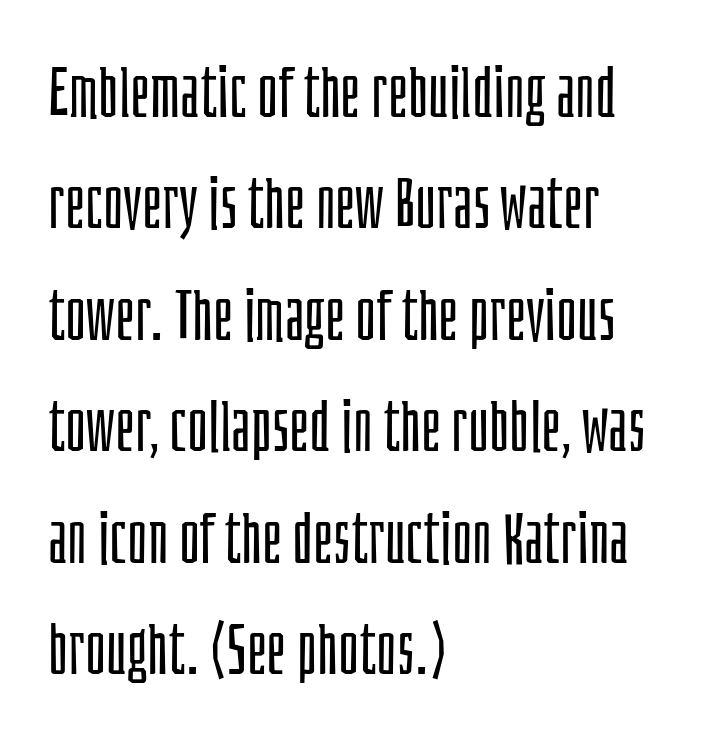
The characters display no serif detailing; their extremities are plain. These lines are set flush left with a ragged right edge. The specimen omits any rule beneath the text block's lines. These lines sit exactly where default settings would place them.
